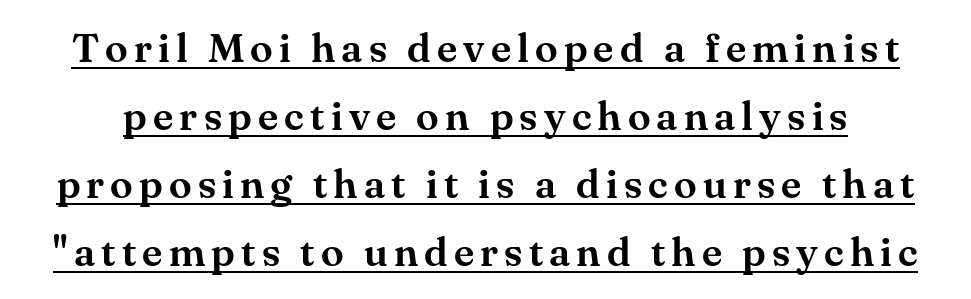
Notice how descenders clear the ascenders below comfortably — that's standard leading. The letters carry serifs — small finishing strokes at the ends of their stems. The lettering stays uniformly vertical, giving the passage a roman look. Spacing verdict: proportional, widths tailored to each character. Quick note: underline on.
